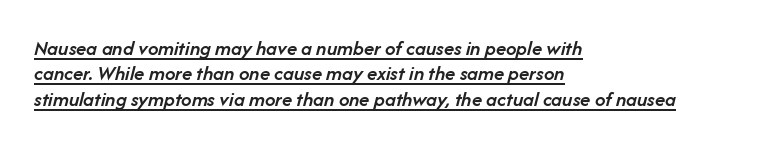
Yep, that's italic — everything's leaning. Short and long lines alike share a common starting point at left. Quick note: underline on. Letter spacing: default.
